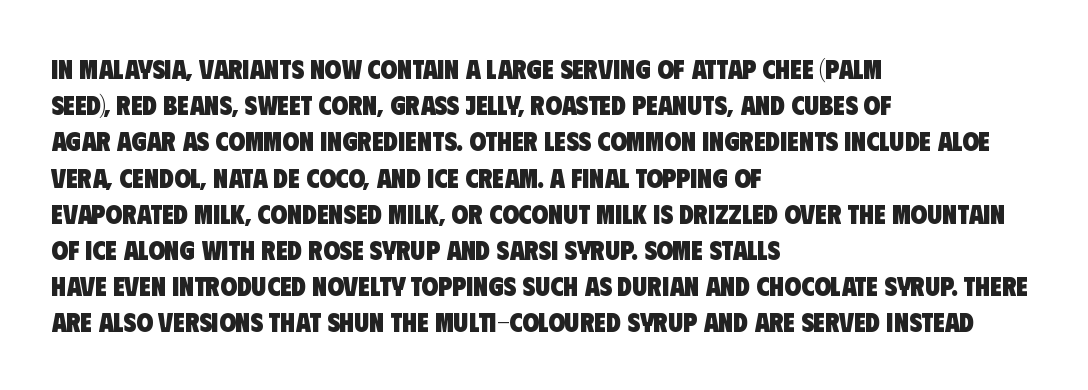
Q: Is the text bold? A: Yes.
Q: Is the text underlined? A: No.
Q: How is the paragraph aligned? A: Left-aligned.
Q: Is the spacing between letters normal or unusually wide? A: Normal.
Q: Is the spacing between lines tight, normal or loose? A: Normal.
